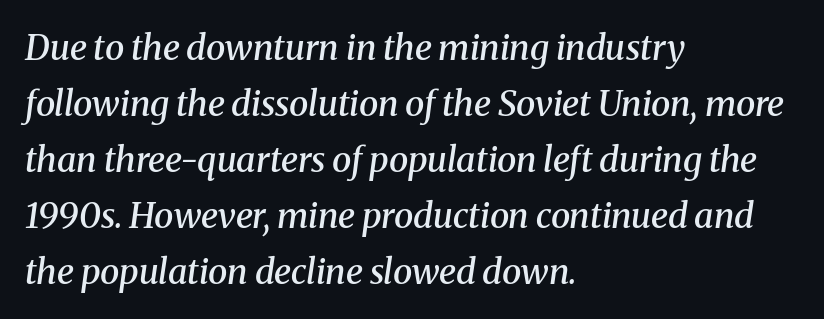
Q: Is the text bold? A: Semi-bold.
Q: Is the text italic (slanted)? A: Yes, it leans right by about 8 degrees.
Q: Is the typeface a serif or a sans-serif typeface? A: Serif.
Q: Is the text underlined? A: No.
Q: How is the paragraph aligned? A: Left-aligned.
Q: Is the spacing between letters normal or unusually wide? A: Normal.
Q: Is the spacing between lines tight, normal or loose? A: Normal.
Q: Width (condensed, normal, or wide)? A: Normal.
Q: Stroke contrast? A: Medium.
Q: x-height? A: Medium.
Q: Monospaced? A: No.
